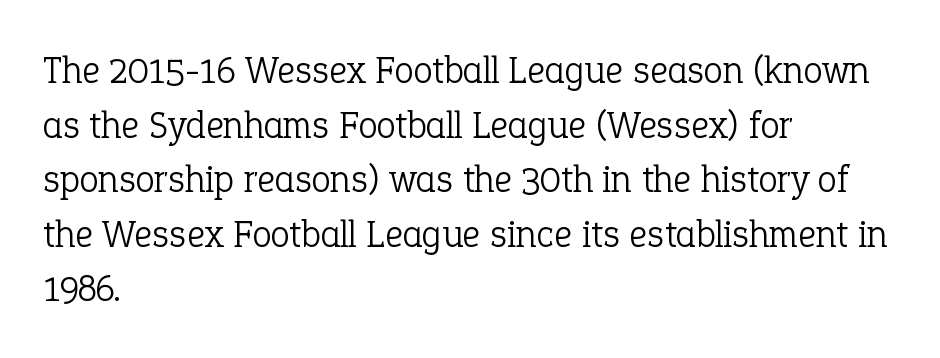
The image shows 39 px light serif type, upright; set left-aligned, normal line spacing (1.4x), normal letter spacing, not underlined; low stroke contrast and a medium x-height.
